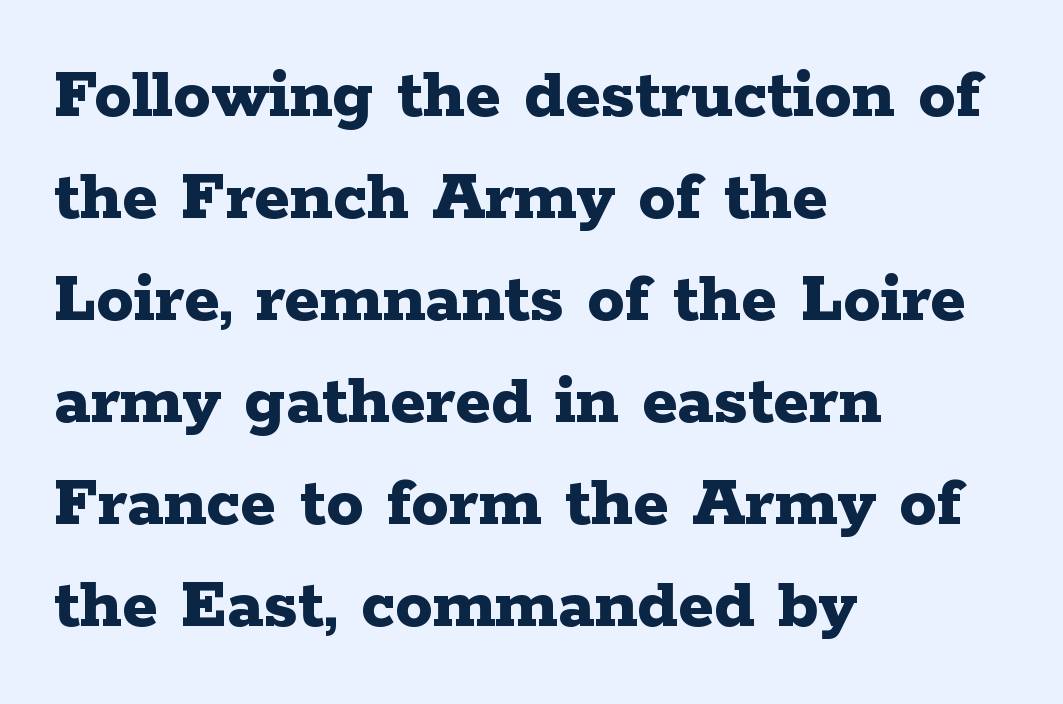
The image shows 75 px bold, wide serif type, upright; set left-aligned, normal line spacing (1.36x), normal letter spacing, not underlined; low stroke contrast and a medium x-height.
